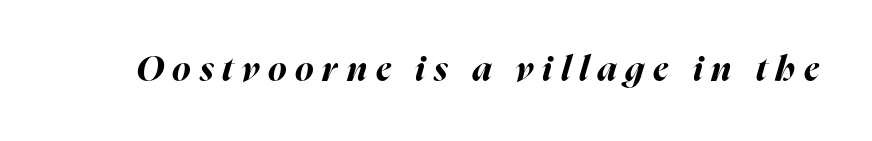
Characters are canted at an angle relative to the baseline's perpendicular. You could not count columns in this text — the font is proportionally spaced. A full-strength bold gives these letters their thick strokes. Look at the tracking — it's clearly loosened, letters drifting apart. Decoration check: the copy has no underline.
